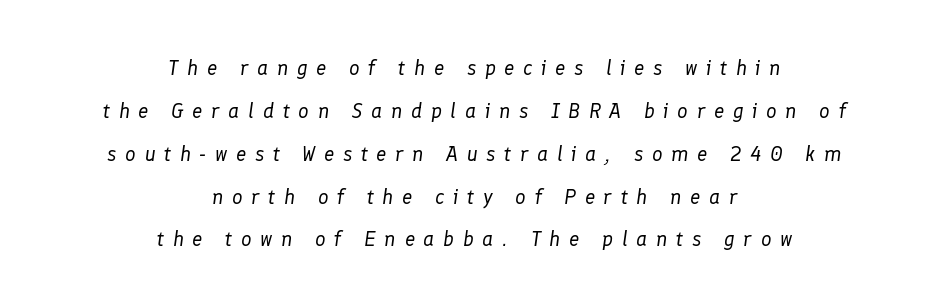
On a weight scale, this lands at 450 or below. Horizontal bands of white between lines are thick stripes. Would a proofreader flag this as italicized? Yes. The rendering inserts visible extra space after every character. The passage shown is not underscored anywhere. Casual observation: everything's sitting right in the middle.
